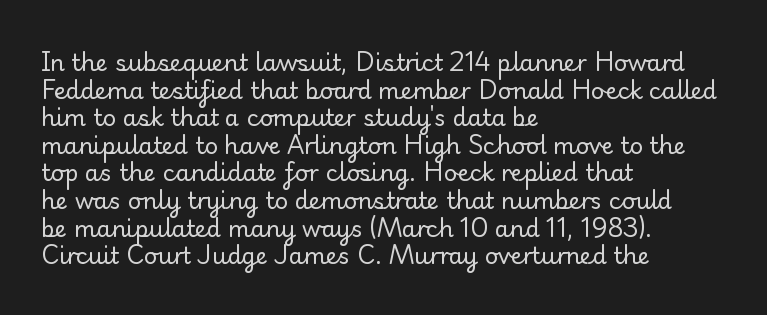
Q: Is the text bold? A: No.
Q: Is the text italic (slanted)? A: No, it is upright.
Q: Is the text underlined? A: No.
Q: How is the paragraph aligned? A: Left-aligned.
Q: Is the spacing between letters normal or unusually wide? A: Normal.
